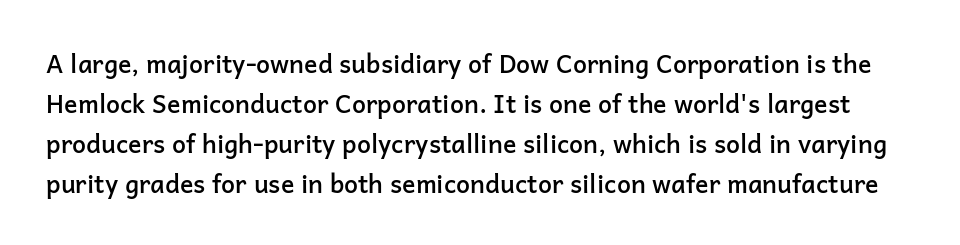
{"italic": "no", "bold": "semi", "underline": "no", "line_spacing": "normal", "line_spacing_ratio": 1.6, "letter_spacing": "normal", "letter_spacing_em": 0.0, "glyph_px": 25}
